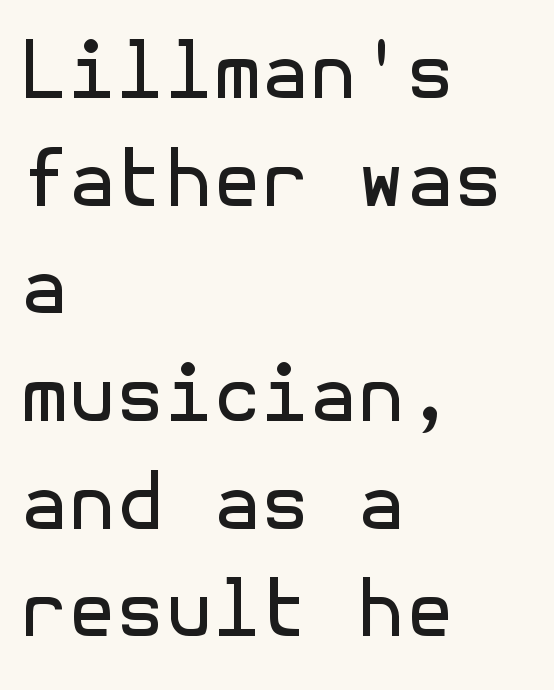
{"serif": "no", "italic": "no", "bold": "no", "weight": "regular", "width": "normal", "x_height": "medium", "underline": "no", "align": "left", "line_spacing": "normal", "line_spacing_ratio": 1.38, "letter_spacing": "normal", "letter_spacing_em": 0.0, "glyph_px": 78}
